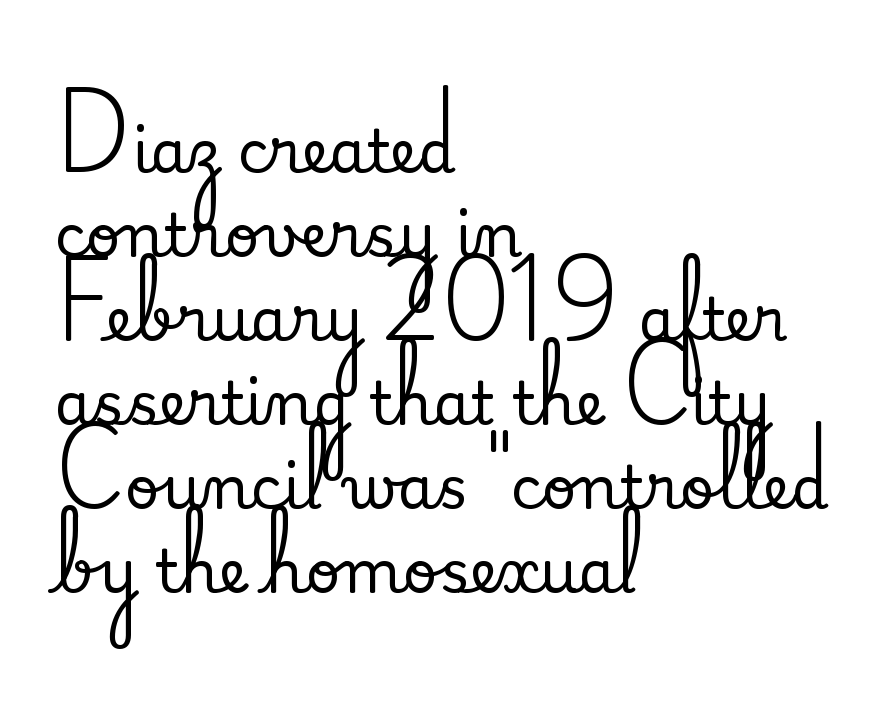
Q: Is the text italic (slanted)? A: No, it is upright.
Q: Is the typeface a serif or a sans-serif typeface? A: Serif.
Q: Is the text underlined? A: No.
Q: How is the paragraph aligned? A: Left-aligned.
Q: Is the spacing between letters normal or unusually wide? A: Normal.
Q: Is the spacing between lines tight, normal or loose? A: Normal.
Q: Width (condensed, normal, or wide)? A: Normal.
Q: Stroke contrast? A: Medium.
Q: x-height? A: Small.
Q: Monospaced? A: No.
